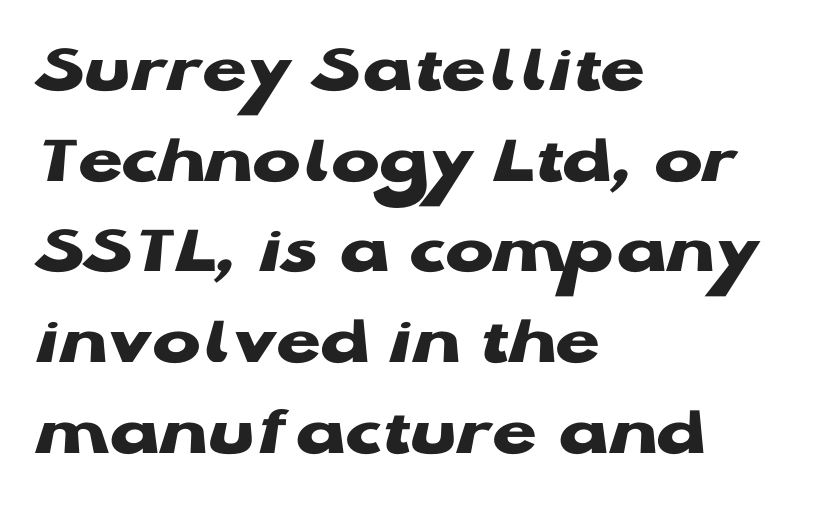
This sample has the flowing, uneven cadence of proportional lettering. Reading down the block, your eye returns to a fixed left position each line. Examine the stroke ends and you'll find no serifs. Type without underlining. Compared with an ordinary text face, these strokes are far heavier — a full bold.
